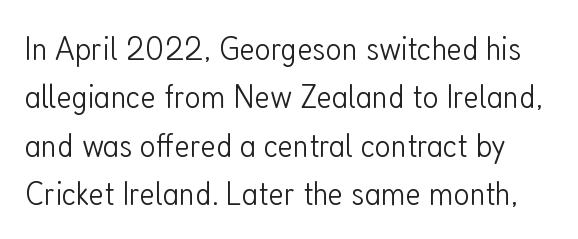
The image shows 35 px light, condensed sans-serif type, upright; set normal line spacing (1.38x), normal letter spacing, not underlined; low stroke contrast and a medium x-height.
